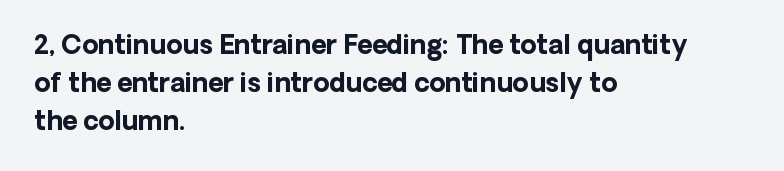
Q: Is the text bold? A: Yes.
Q: Is the text italic (slanted)? A: No, it is upright.
Q: Is the text underlined? A: No.
Q: How is the paragraph aligned? A: Left-aligned.
Q: Is the spacing between letters normal or unusually wide? A: Normal.
Q: Is the spacing between lines tight, normal or loose? A: Normal.
